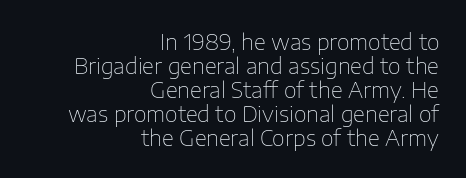
This sample is right-justified, so line beginnings fall wherever the words allow. The rendering uses a small line-height, squeezing the rows. The font's upright variant was chosen for this text. No heavy texture on the line: the type isn't bold. The string is rendered with underlining switched off. Observe the ordinary spacing: letters are neighbours, not strangers.
